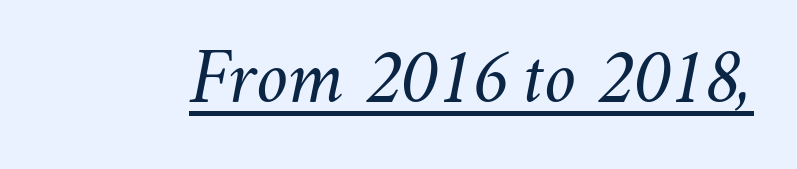
Ink coverage per letter is moderate at most. Every word sits above its own underline. Does the lettering tilt? It does — this is italic. This rendering leaves character spacing at its baseline value. Varying glyph widths throughout — classic text-font behaviour.
